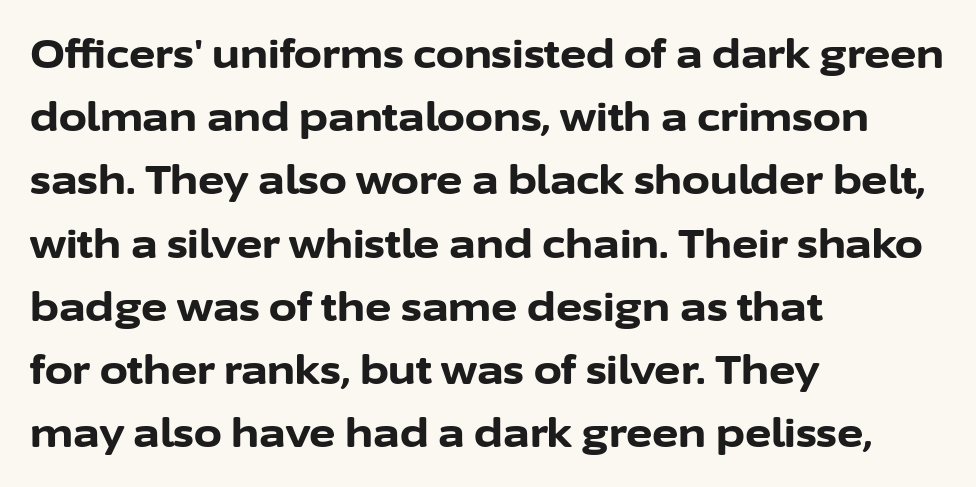
Q: Is the text bold? A: Yes.
Q: Is the text italic (slanted)? A: No, it is upright.
Q: Is the typeface a serif or a sans-serif typeface? A: Sans-serif.
Q: Is the text underlined? A: No.
Q: How is the paragraph aligned? A: Left-aligned.
Q: Is the spacing between letters normal or unusually wide? A: Normal.
Q: Is the spacing between lines tight, normal or loose? A: Normal.
Q: Width (condensed, normal, or wide)? A: Normal.
Q: Stroke contrast? A: Low.
Q: x-height? A: Medium.
Q: Monospaced? A: No.
